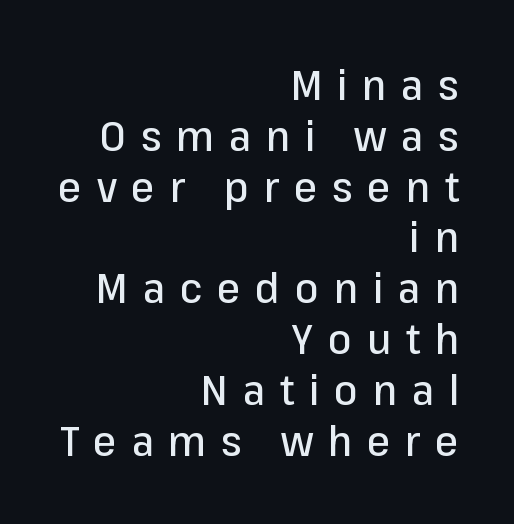
{"serif": "no", "italic": "no", "width": "normal", "stroke_contrast": "low", "x_height": "medium", "monospaced": "no", "underline": "no", "align": "right", "line_spacing_ratio": 1.21, "letter_spacing": "wide", "letter_spacing_em": 0.35, "glyph_px": 42}
